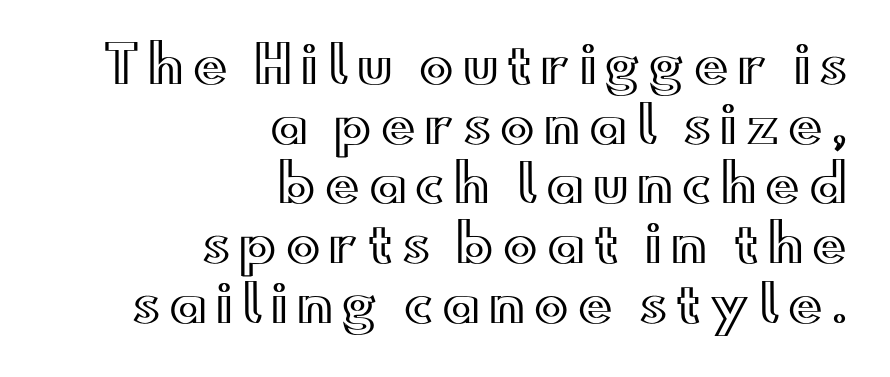
The image shows 51 px wide type, upright; set right-aligned, line spacing 1.17x, not underlined; a small x-height.
